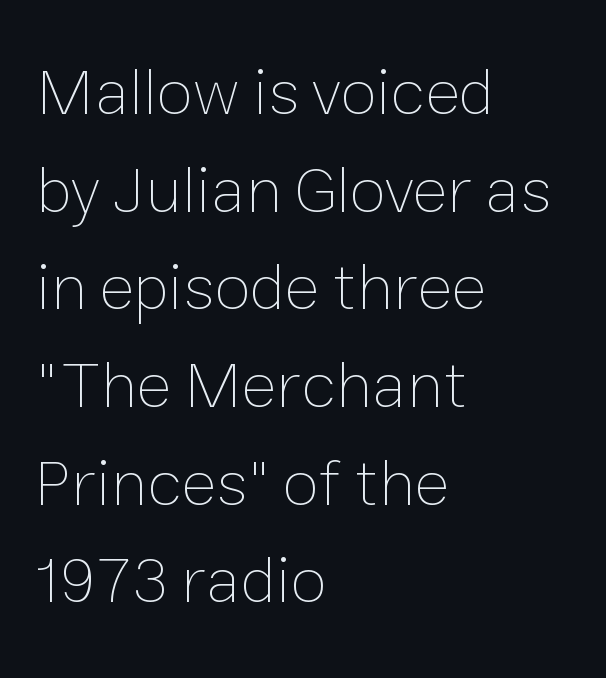
Words float on clear page, feet unadorned. A typesetter would call this proportional, since set widths differ per character. Heft: none added — not bold. A roman cut, with each character standing at attention. This rendering leaves character spacing at its baseline value.
